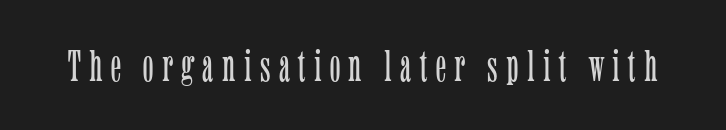
Q: Is the text bold? A: No.
Q: Is the text italic (slanted)? A: No, it is upright.
Q: Is the typeface a serif or a sans-serif typeface? A: Serif.
Q: Is the text underlined? A: No.
Q: Width (condensed, normal, or wide)? A: Condensed.
Q: Stroke contrast? A: Low.
Q: x-height? A: Medium.
Q: Monospaced? A: No.
